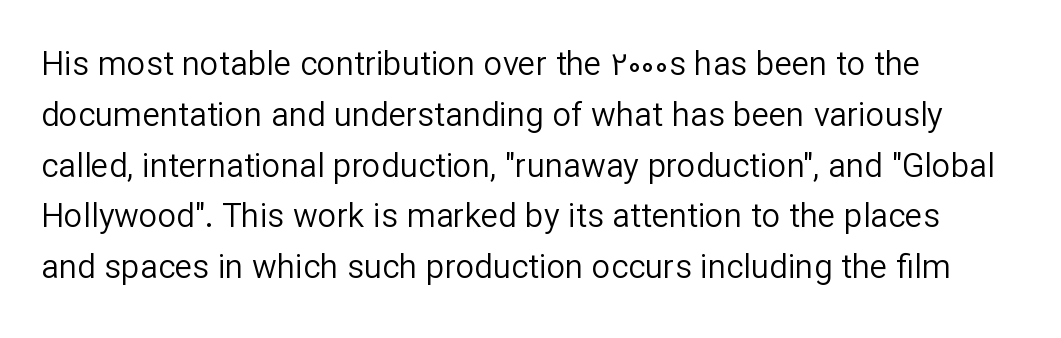
{"serif": "no", "italic": "no", "bold": "no", "weight": "regular", "width": "normal", "stroke_contrast": "low", "x_height": "medium", "monospaced": "no", "underline": "no", "align": "left", "line_spacing": "normal", "line_spacing_ratio": 1.54, "letter_spacing": "normal", "letter_spacing_em": 0.0, "glyph_px": 33}
